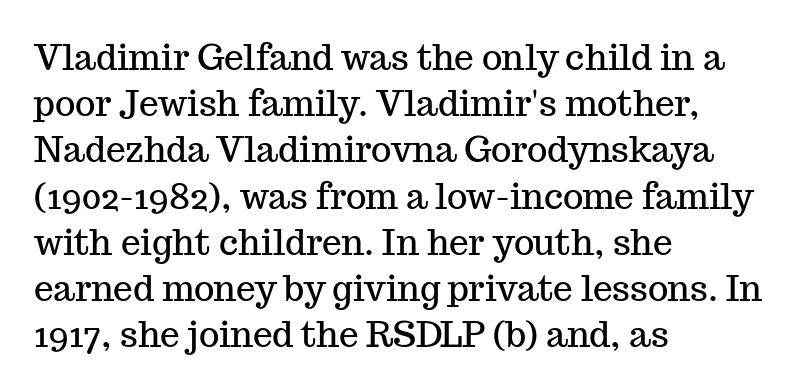
Q: Is the text italic (slanted)? A: No, it is upright.
Q: Is the typeface a serif or a sans-serif typeface? A: Serif.
Q: Is the text underlined? A: No.
Q: How is the paragraph aligned? A: Left-aligned.
Q: Is the spacing between letters normal or unusually wide? A: Normal.
Q: Is the spacing between lines tight, normal or loose? A: Normal.
Q: Width (condensed, normal, or wide)? A: Normal.
Q: Stroke contrast? A: Medium.
Q: x-height? A: Medium.
Q: Monospaced? A: No.
